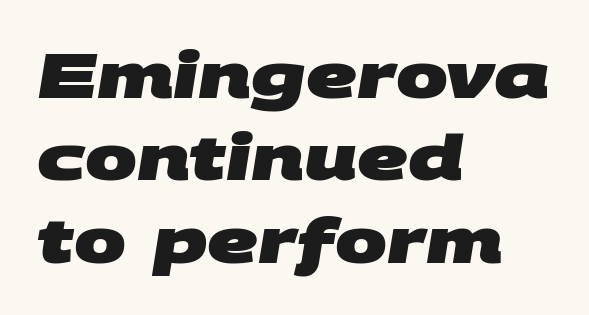
{"serif": "no", "bold": "yes", "weight": "heavy", "width": "wide", "stroke_contrast": "medium", "x_height": "large", "monospaced": "no", "underline": "no", "align": "left", "line_spacing": "normal", "line_spacing_ratio": 1.33, "letter_spacing": "normal", "letter_spacing_em": 0.0, "glyph_px": 62}
